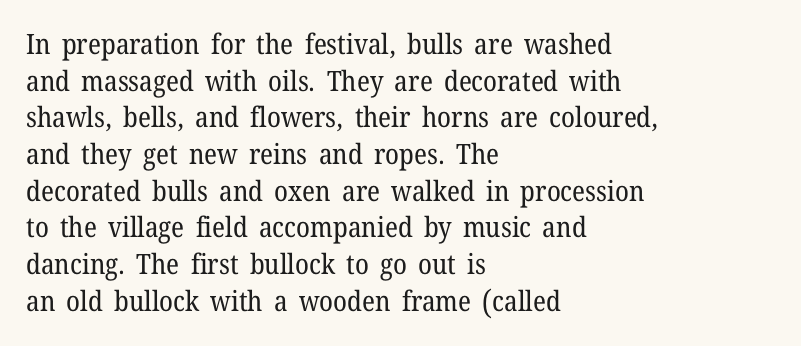
{"serif": "yes", "italic": "no", "bold": "no", "weight": "regular", "width": "normal", "stroke_contrast": "low", "x_height": "medium", "monospaced": "no", "underline": "no", "align": "left", "line_spacing": "normal", "line_spacing_ratio": 1.31, "letter_spacing": "normal", "letter_spacing_em": 0.0, "glyph_px": 28}
